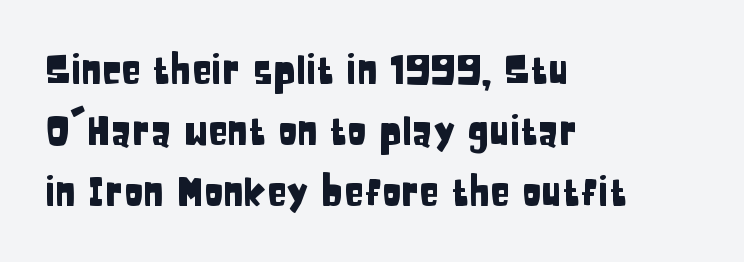
Q: Is the text italic (slanted)? A: No, it is upright.
Q: Is the typeface a serif or a sans-serif typeface? A: Sans-serif.
Q: Is the text underlined? A: No.
Q: How is the paragraph aligned? A: Left-aligned.
Q: Is the spacing between letters normal or unusually wide? A: Normal.
Q: Is the spacing between lines tight, normal or loose? A: Normal.
Q: Width (condensed, normal, or wide)? A: Condensed.
Q: Stroke contrast? A: Low.
Q: x-height? A: Large.
Q: Monospaced? A: No.
